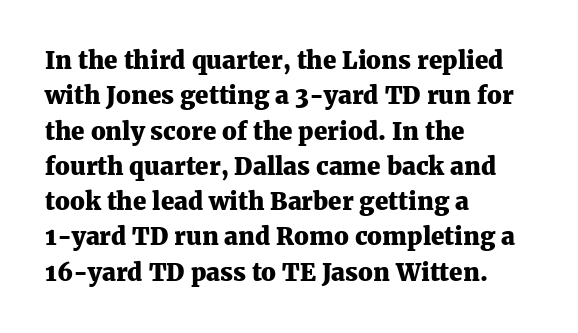
The image shows 24 px bold type, upright; set left-aligned, normal line spacing (1.47x), normal letter spacing, not underlined.
